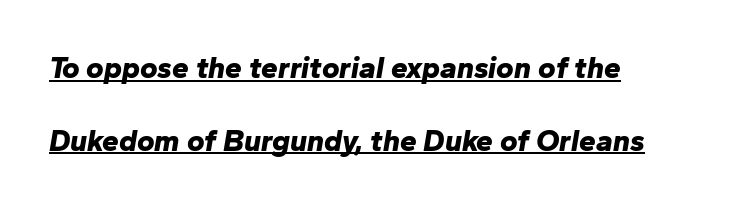
The image shows 30 px bold type, italic (leaning right); set left-aligned, loose line spacing (2.42x), normal letter spacing, underlined; low stroke contrast and a medium x-height.
